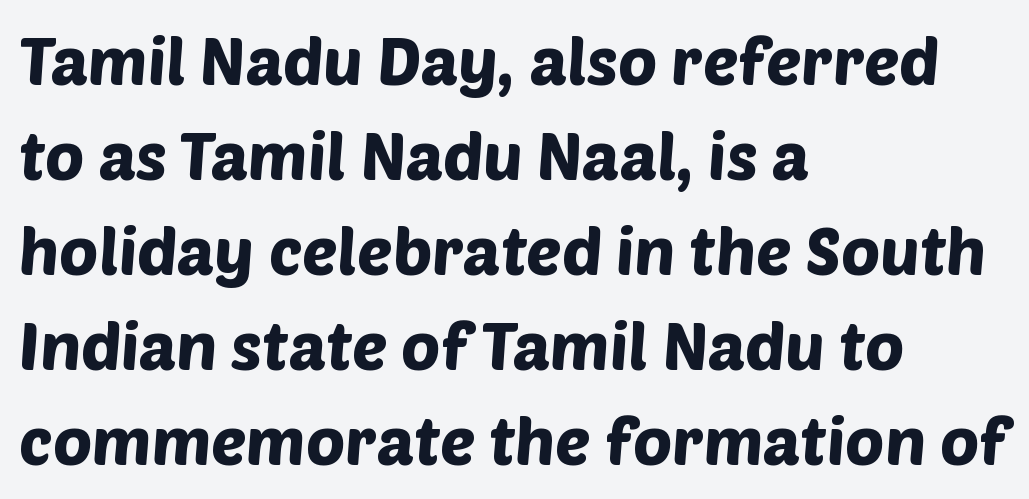
The gaps between neighbouring characters are ordinary and unremarkable. Lines of text with bare space underneath. The text block is weighted toward the left margin, trailing off unevenly rightward. The rendering uses natural spacing where letterforms have individual widths. A typesetter would label this face a sans.
